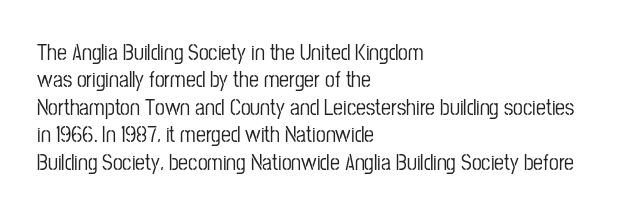
Letter spacing: default. Words float on clear page, feet unadorned. Every stem runs plumb, perpendicular to the baseline. Is there much room between lines? A standard amount, neither cramped nor airy. Reading down the block, your eye returns to a fixed left position each line.
